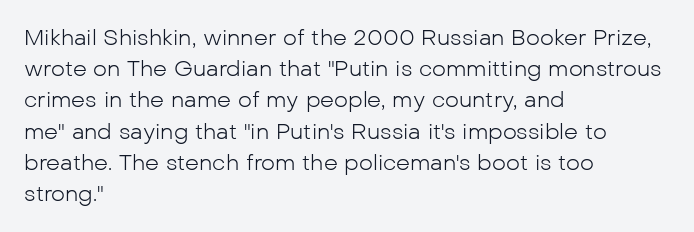
Every row of glyphs begins at an identical x-position on the left. The typesetting does not lean heavy: it is not bold. One glance says typical: line gaps are just what's usual. Underlining? Definitely not there.
